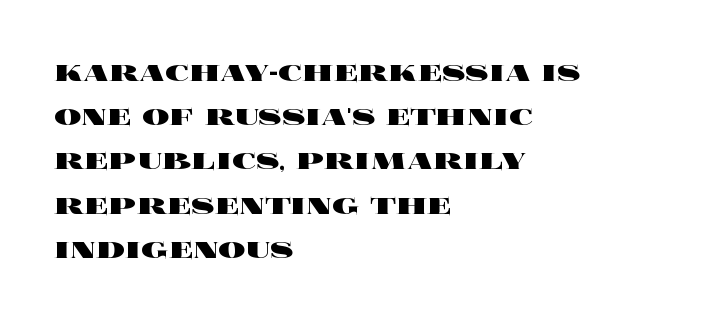
Here the designer chose a conventional face with non-uniform glyph widths. Spacing between characters is what you'd get straight out of the box. Glance below the letters and you will spot only blank space. Posture: vertical.
